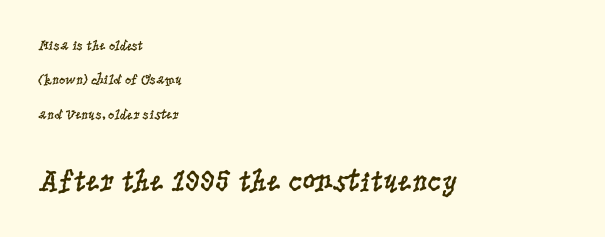
Q: Is the text bold? A: No.
Q: Is the typeface a serif or a sans-serif typeface? A: Serif.
Q: Is the text underlined? A: No.
Q: How is the paragraph aligned? A: Left-aligned.
Q: Is the spacing between letters normal or unusually wide? A: Normal.
Q: Is the spacing between lines tight, normal or loose? A: Loose.
Q: Which block of text is set in a larger size, the first (top) or the second (bottom)? A: The second (bottom) one.
Q: Width (condensed, normal, or wide)? A: Condensed.
Q: Stroke contrast? A: Low.
Q: x-height? A: Large.
Q: Monospaced? A: No.
